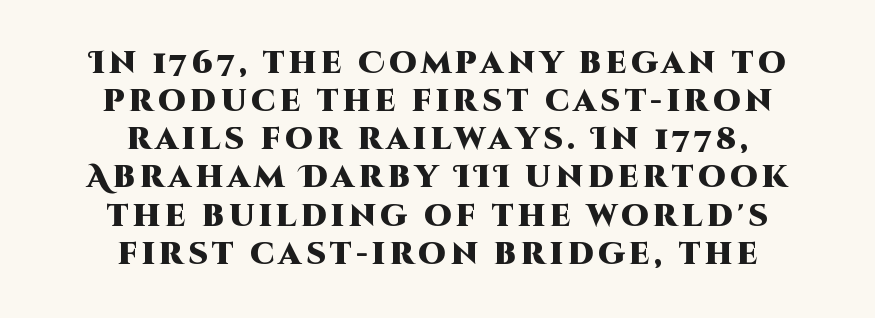
The image shows 31 px heavy sans-serif type, upright; set centered, line spacing 1.23x, not underlined; high stroke contrast and a large x-height.
